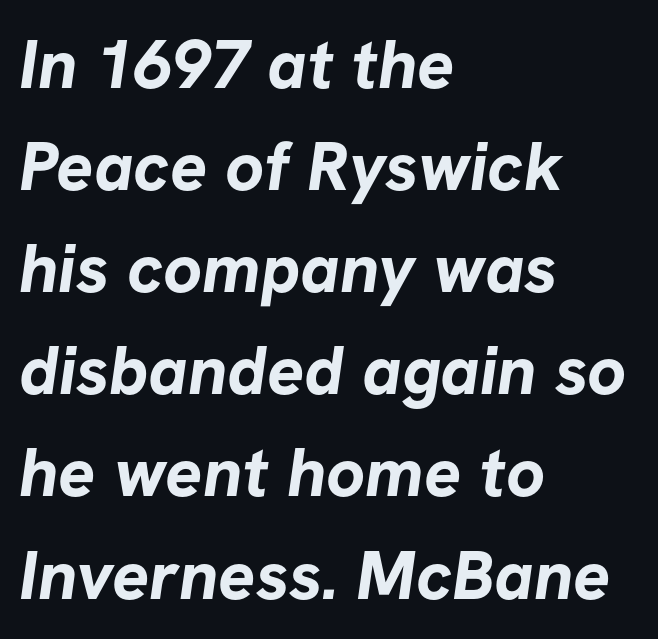
Q: Is the text bold? A: Yes.
Q: Is the typeface a serif or a sans-serif typeface? A: Sans-serif.
Q: Is the text underlined? A: No.
Q: How is the paragraph aligned? A: Left-aligned.
Q: Is the spacing between letters normal or unusually wide? A: Normal.
Q: Is the spacing between lines tight, normal or loose? A: Normal.
Q: Width (condensed, normal, or wide)? A: Normal.
Q: Stroke contrast? A: Low.
Q: x-height? A: Medium.
Q: Monospaced? A: No.
